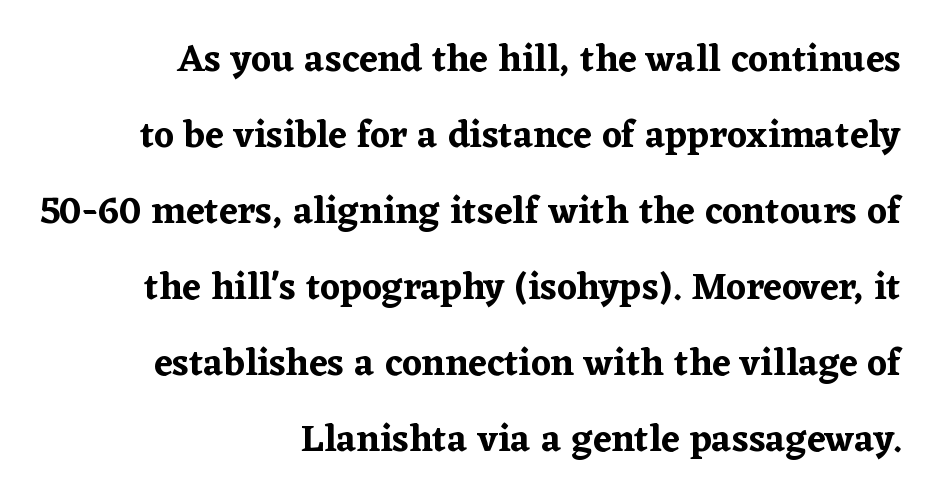
Q: Is the text italic (slanted)? A: No, it is upright.
Q: Is the typeface a serif or a sans-serif typeface? A: Serif.
Q: Is the text underlined? A: No.
Q: How is the paragraph aligned? A: Right-aligned.
Q: Is the spacing between letters normal or unusually wide? A: Normal.
Q: Is the spacing between lines tight, normal or loose? A: Loose.
Q: Width (condensed, normal, or wide)? A: Normal.
Q: Stroke contrast? A: Low.
Q: x-height? A: Medium.
Q: Monospaced? A: No.
